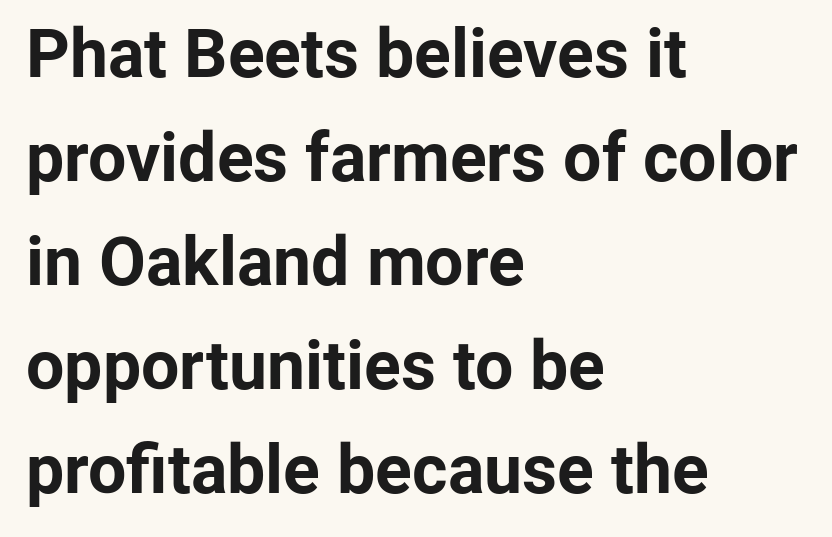
Q: Is the text bold? A: Yes.
Q: Is the text italic (slanted)? A: No, it is upright.
Q: Is the typeface a serif or a sans-serif typeface? A: Sans-serif.
Q: Is the text underlined? A: No.
Q: How is the paragraph aligned? A: Left-aligned.
Q: Is the spacing between letters normal or unusually wide? A: Normal.
Q: Is the spacing between lines tight, normal or loose? A: Normal.
Q: Width (condensed, normal, or wide)? A: Normal.
Q: Stroke contrast? A: Low.
Q: x-height? A: Medium.
Q: Monospaced? A: No.
